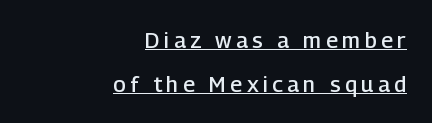
The image shows 22 px text type, upright; set right-aligned, loose line spacing (2.0x), unusually wide letter spacing (+0.2 em), underlined.
